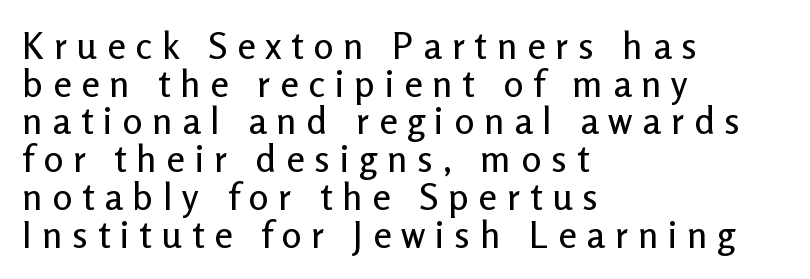
Q: Is the text italic (slanted)? A: No, it is upright.
Q: Is the typeface a serif or a sans-serif typeface? A: Sans-serif.
Q: Is the text underlined? A: No.
Q: How is the paragraph aligned? A: Left-aligned.
Q: Is the spacing between letters normal or unusually wide? A: Unusually wide.
Q: Is the spacing between lines tight, normal or loose? A: Tight.
Q: Width (condensed, normal, or wide)? A: Normal.
Q: Stroke contrast? A: Low.
Q: x-height? A: Medium.
Q: Monospaced? A: No.
